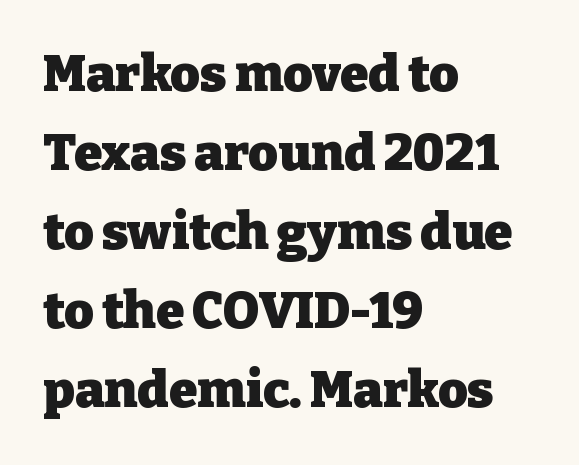
{"serif": "yes", "italic": "no", "bold": "yes", "weight": "heavy", "width": "normal", "stroke_contrast": "low", "x_height": "medium", "monospaced": "no", "underline": "no", "align": "left", "line_spacing": "normal", "line_spacing_ratio": 1.55, "letter_spacing": "normal", "letter_spacing_em": 0.0, "glyph_px": 51}
